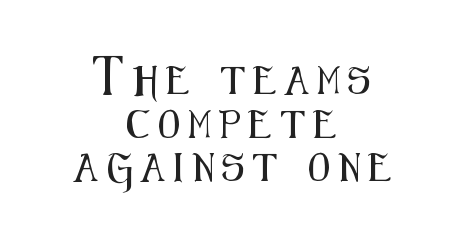
The image shows 28 px condensed type, upright; set centered, normal line spacing (1.56x), unusually wide letter spacing (+0.31 em), not underlined; medium stroke contrast and a medium x-height.
